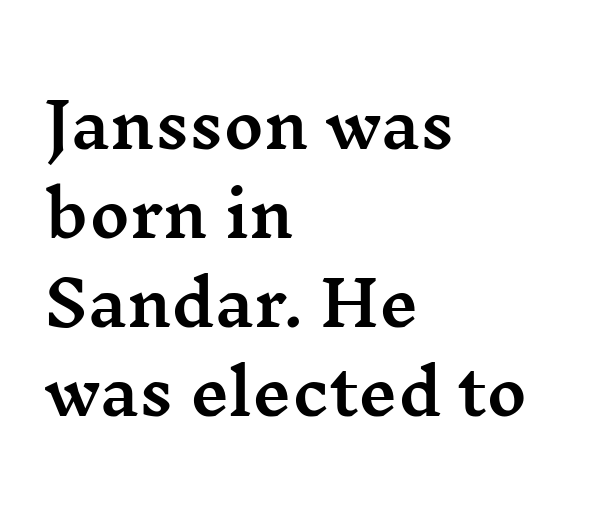
Q: Is the text italic (slanted)? A: No, it is upright.
Q: Is the typeface a serif or a sans-serif typeface? A: Serif.
Q: Is the text underlined? A: No.
Q: How is the paragraph aligned? A: Left-aligned.
Q: Is the spacing between letters normal or unusually wide? A: Normal.
Q: Is the spacing between lines tight, normal or loose? A: Normal.
Q: Width (condensed, normal, or wide)? A: Wide.
Q: Stroke contrast? A: Medium.
Q: x-height? A: Medium.
Q: Monospaced? A: No.
